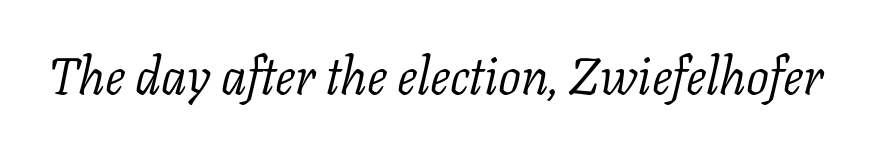
{"serif": "yes", "italic": "yes", "lean": "right", "slant_degrees": 11, "bold": "no", "weight": "light", "width": "normal", "stroke_contrast": "low", "x_height": "medium", "monospaced": "no", "underline": "no", "letter_spacing": "normal", "letter_spacing_em": 0.0, "glyph_px": 51}
